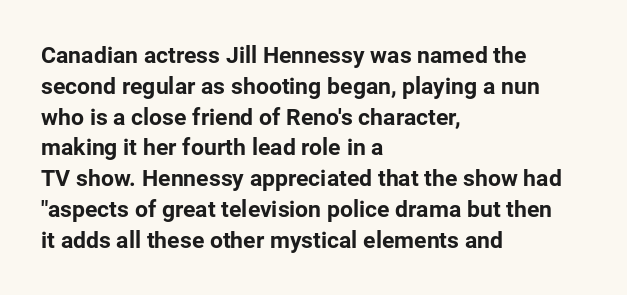
It's the straight-up-and-down kind of type. Descender tails drop into unmarked territory. Weight check: bold — yes, fully. Line beginnings align vertically; line endings do not.
